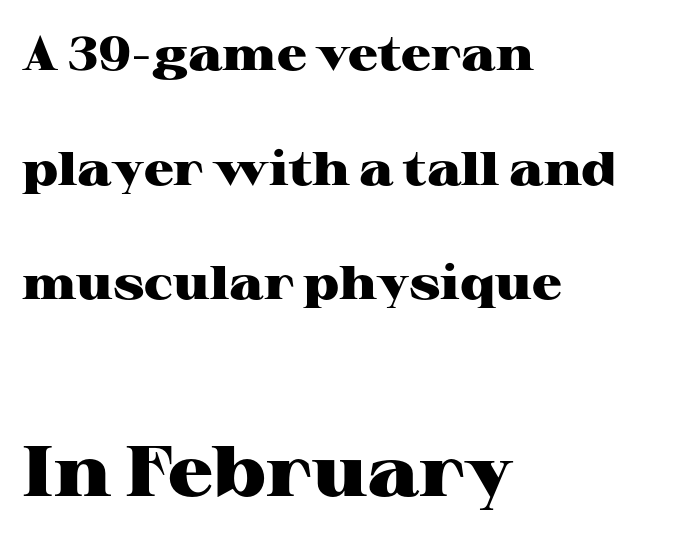
The image shows 71 px heavy, wide serif type, upright; set left-aligned, loose line spacing (2.44x), normal letter spacing, not underlined; the second (bottom) block is 1.51x larger; high stroke contrast and a medium x-height.
